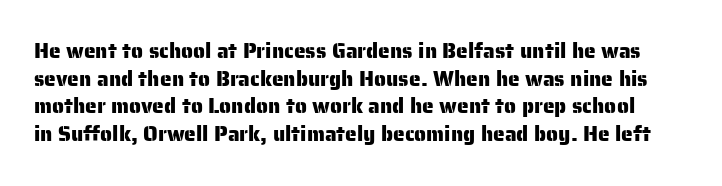
The image shows 21 px text type, upright; set normal line spacing (1.32x), normal letter spacing, not underlined.
